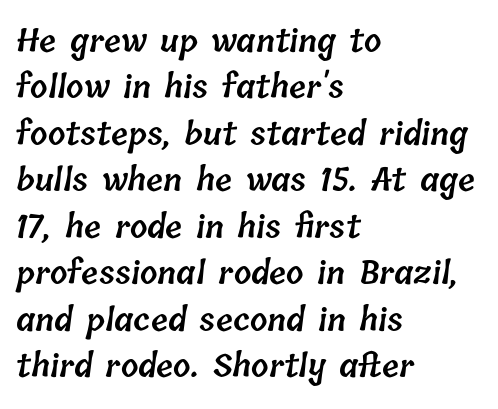
{"bold": "semi", "weight": "semibold", "width": "normal", "stroke_contrast": "low", "x_height": "medium", "monospaced": "no", "underline": "no", "align": "left", "line_spacing": "normal", "line_spacing_ratio": 1.5, "letter_spacing": "normal", "letter_spacing_em": 0.0, "glyph_px": 31}
